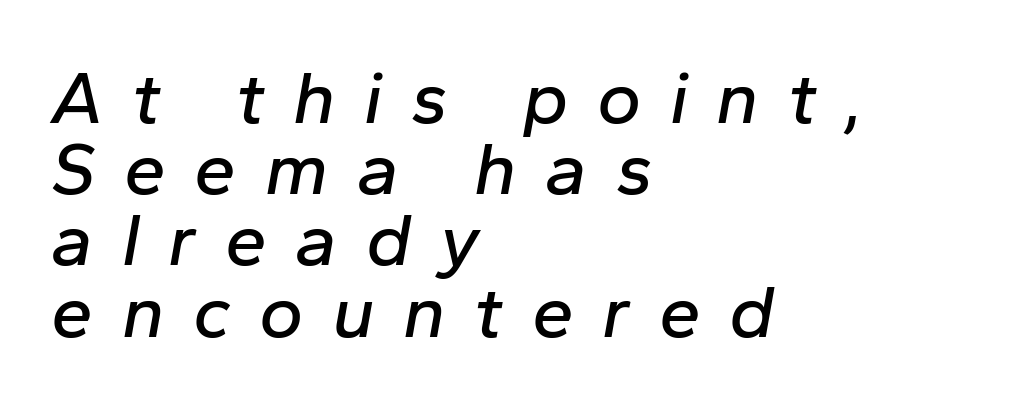
Has an underline been added? It has not. The leading is snug, giving the passage a crowded texture. Varying glyph widths throughout — classic text-font behaviour. The paragraph shown leans on its left margin. Posture: slanted. What stands out about the letter spacing? Its width — letters are far apart.
